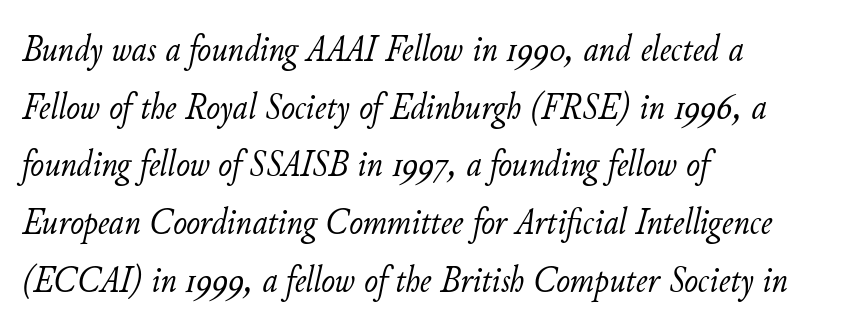
Q: Is the text bold? A: No.
Q: Is the text italic (slanted)? A: Yes, it leans right by about 11 degrees.
Q: Is the text underlined? A: No.
Q: How is the paragraph aligned? A: Left-aligned.
Q: Is the spacing between letters normal or unusually wide? A: Normal.
Q: Is the spacing between lines tight, normal or loose? A: Normal.
Q: Width (condensed, normal, or wide)? A: Normal.
Q: Stroke contrast? A: Low.
Q: x-height? A: Small.
Q: Monospaced? A: No.
